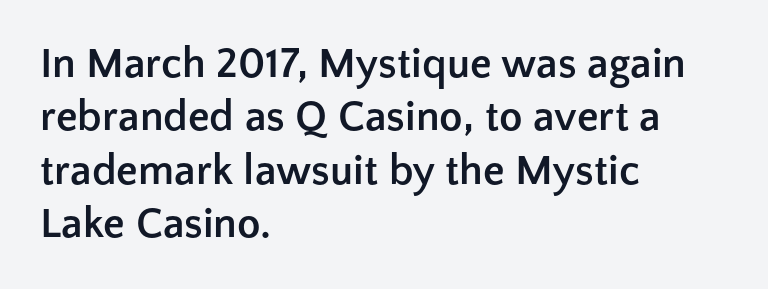
{"serif": "no", "italic": "no", "bold": "yes", "weight": "semibold", "width": "normal", "stroke_contrast": "low", "x_height": "medium", "monospaced": "no", "underline": "no", "align": "left", "line_spacing_ratio": 1.24, "letter_spacing": "normal", "letter_spacing_em": 0.0, "glyph_px": 43}
